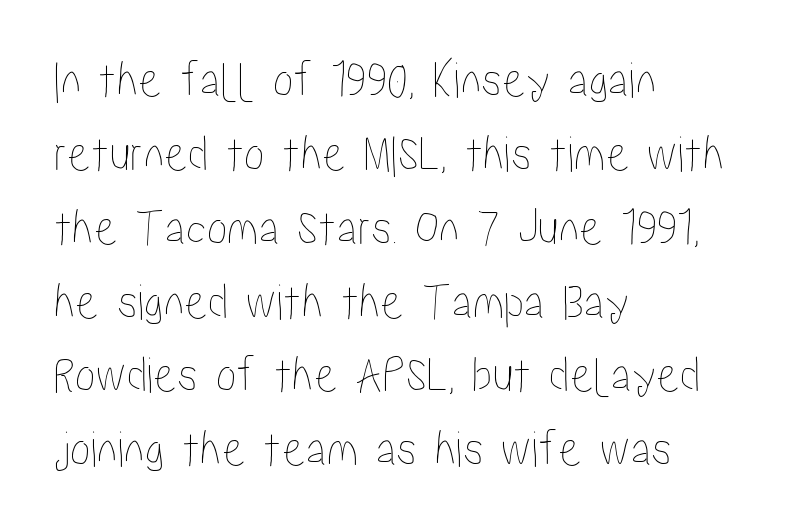
The image shows 52 px condensed type, upright; set left-aligned, normal line spacing (1.42x), normal letter spacing, not underlined; low stroke contrast and a medium x-height.
